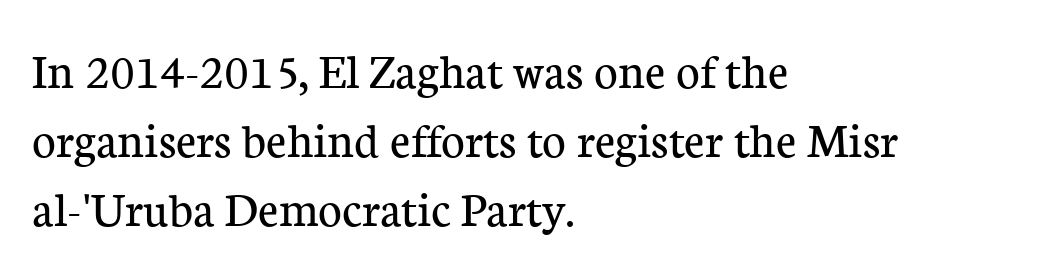
{"serif": "yes", "italic": "no", "bold": "no", "weight": "regular", "width": "normal", "stroke_contrast": "low", "x_height": "medium", "monospaced": "no", "underline": "no", "align": "left", "line_spacing": "normal", "line_spacing_ratio": 1.35, "letter_spacing": "normal", "letter_spacing_em": 0.0, "glyph_px": 51}
